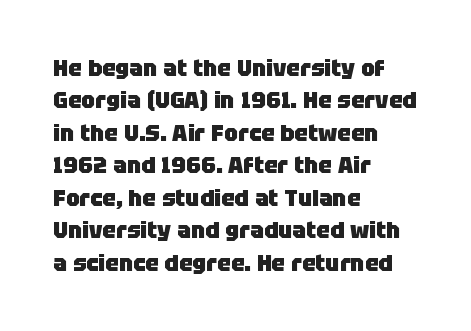
Q: Is the text bold? A: Yes.
Q: Is the text italic (slanted)? A: No, it is upright.
Q: Is the text underlined? A: No.
Q: How is the paragraph aligned? A: Left-aligned.
Q: Is the spacing between letters normal or unusually wide? A: Normal.
Q: Is the spacing between lines tight, normal or loose? A: Normal.
